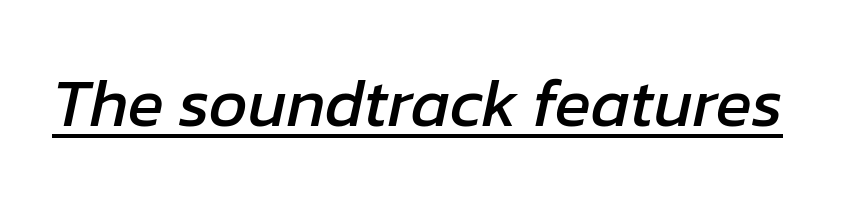
The image shows 67 px text type, italic (leaning right); set normal letter spacing, underlined; low stroke contrast and a medium x-height.
